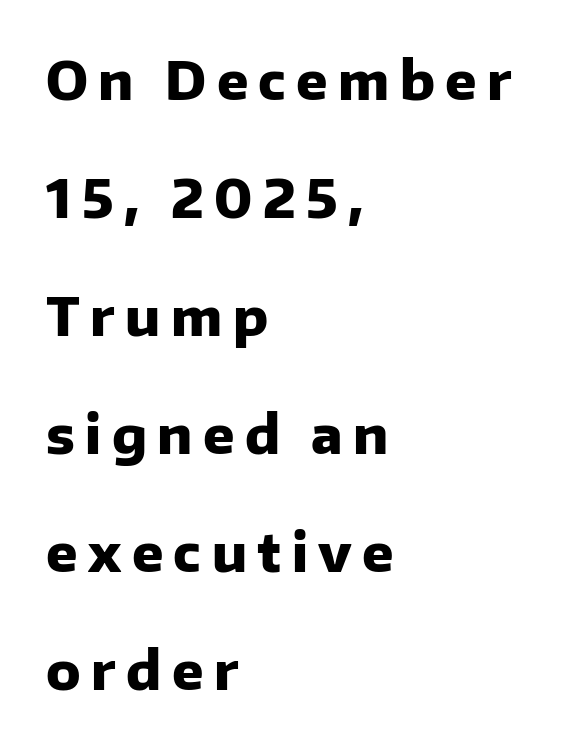
Q: Is the text bold? A: Yes.
Q: Is the text italic (slanted)? A: No, it is upright.
Q: Is the typeface a serif or a sans-serif typeface? A: Sans-serif.
Q: Is the text underlined? A: No.
Q: How is the paragraph aligned? A: Left-aligned.
Q: Is the spacing between letters normal or unusually wide? A: Unusually wide.
Q: Is the spacing between lines tight, normal or loose? A: Loose.
Q: Width (condensed, normal, or wide)? A: Normal.
Q: Stroke contrast? A: Low.
Q: x-height? A: Medium.
Q: Monospaced? A: No.
